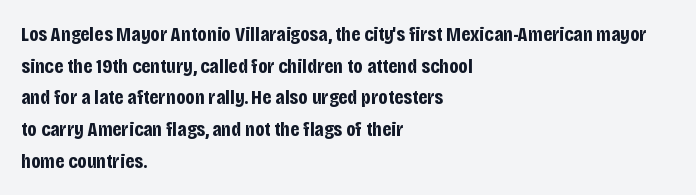
Q: Is the text bold? A: Yes.
Q: Is the text italic (slanted)? A: No, it is upright.
Q: Is the text underlined? A: No.
Q: How is the paragraph aligned? A: Left-aligned.
Q: Is the spacing between letters normal or unusually wide? A: Normal.
Q: Is the spacing between lines tight, normal or loose? A: Normal.
